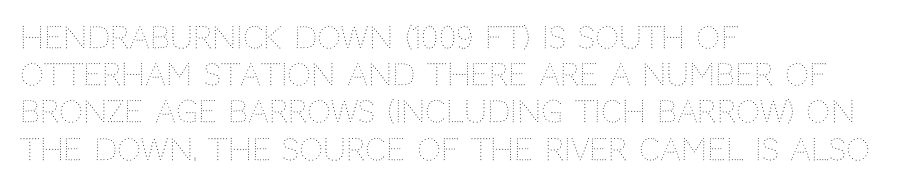
Q: Is the text bold? A: No.
Q: Is the text italic (slanted)? A: No, it is upright.
Q: Is the text underlined? A: No.
Q: How is the paragraph aligned? A: Left-aligned.
Q: Is the spacing between letters normal or unusually wide? A: Normal.
Q: Width (condensed, normal, or wide)? A: Normal.
Q: Stroke contrast? A: Medium.
Q: x-height? A: Large.
Q: Monospaced? A: No.
